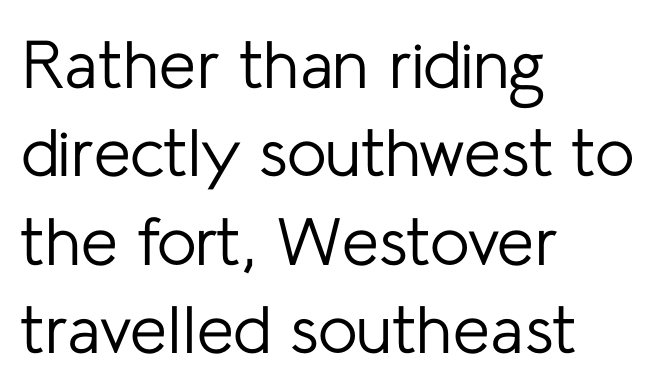
{"serif": "no", "italic": "no", "bold": "no", "weight": "regular", "width": "normal", "stroke_contrast": "low", "x_height": "medium", "monospaced": "no", "underline": "no", "align": "left", "line_spacing": "normal", "line_spacing_ratio": 1.32, "letter_spacing": "normal", "letter_spacing_em": 0.0, "glyph_px": 67}
